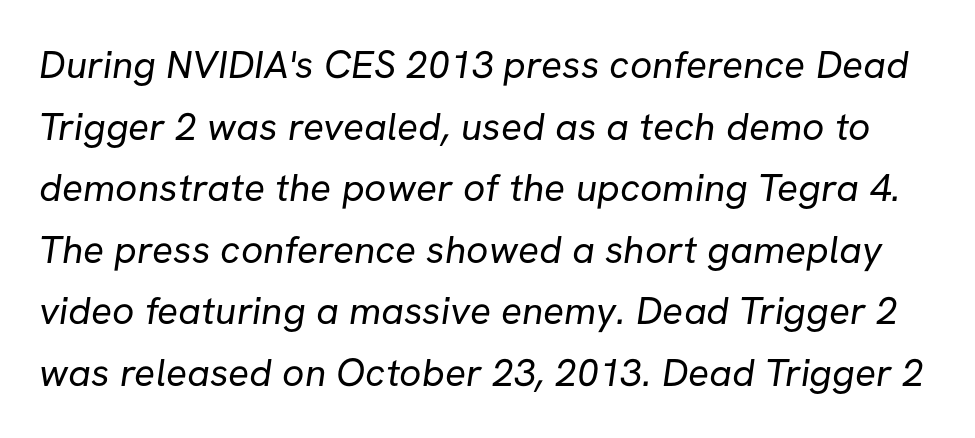
Q: Is the text bold? A: No.
Q: Is the typeface a serif or a sans-serif typeface? A: Sans-serif.
Q: Is the text underlined? A: No.
Q: Is the spacing between letters normal or unusually wide? A: Normal.
Q: Is the spacing between lines tight, normal or loose? A: Normal.
Q: Width (condensed, normal, or wide)? A: Normal.
Q: Stroke contrast? A: Low.
Q: x-height? A: Medium.
Q: Monospaced? A: No.
